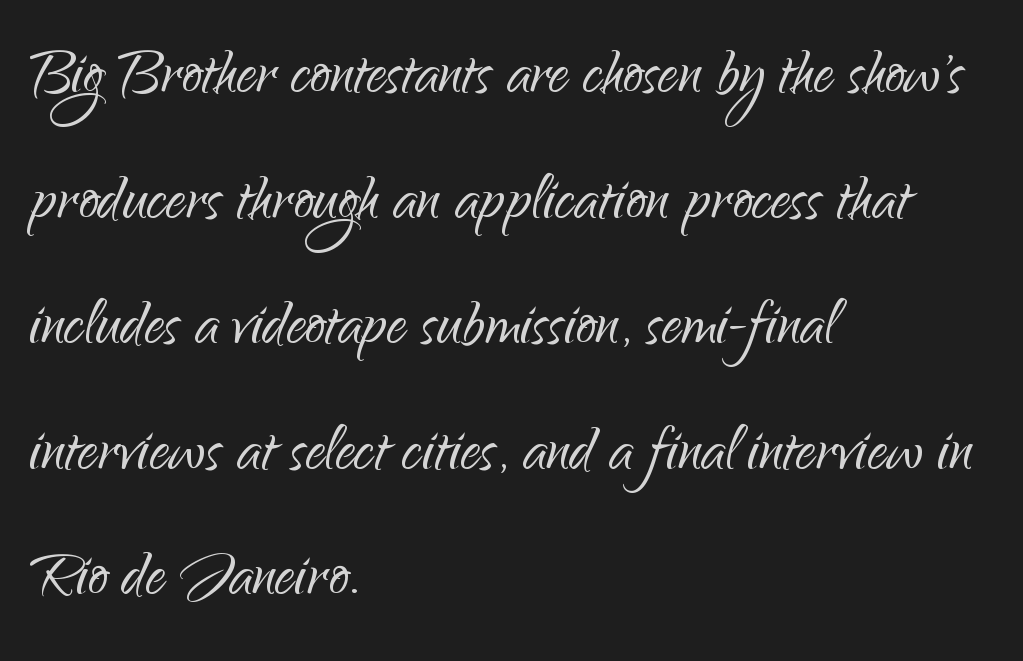
Q: Is the text bold? A: No.
Q: Is the text italic (slanted)? A: Yes.
Q: Is the typeface a serif or a sans-serif typeface? A: Sans-serif.
Q: Is the text underlined? A: No.
Q: How is the paragraph aligned? A: Left-aligned.
Q: Is the spacing between letters normal or unusually wide? A: Normal.
Q: Is the spacing between lines tight, normal or loose? A: Normal.
Q: Width (condensed, normal, or wide)? A: Normal.
Q: Stroke contrast? A: Low.
Q: x-height? A: Small.
Q: Monospaced? A: No.
